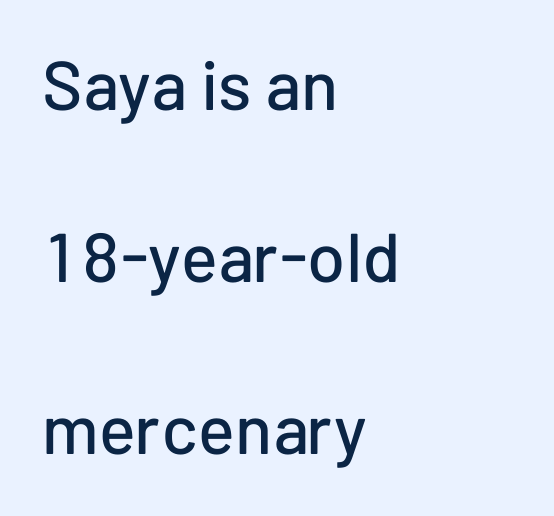
Underline: absent. Do the letters lean? They stand straight. Each word holds together tightly as a unit, with standard inter-letter gaps. The typeface chosen for these lines omits serifs. A typesetter would call this leading open, well beyond the default.
